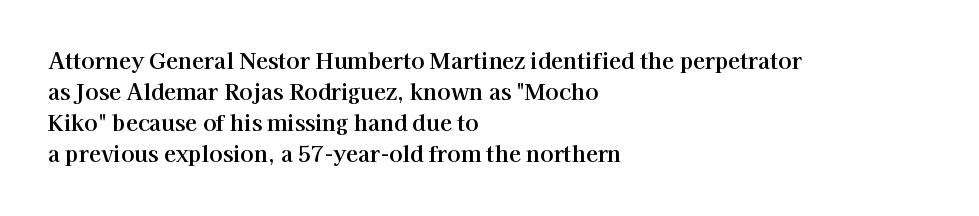
No italicization has been applied; the sample stays upright. The text block is weighted toward the left margin, trailing off unevenly rightward. Each row of text sits above clean, open space. Leading matches the norm, producing a regular column. Nobody touched the tracking dial on this one.
